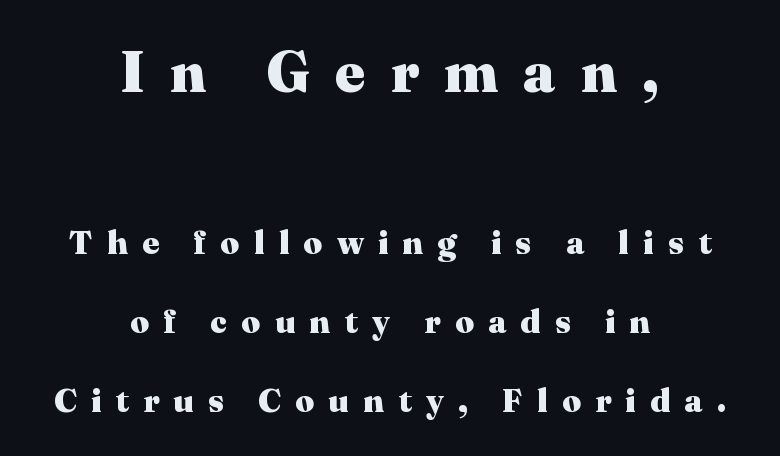
Proportional: the letters do not fall into vertical columns. You could fit nearly another row in the gap between these rows. This is heavy type, rendered in bold. Does the type have serifs? Yes, each stem ends in a small foot.
